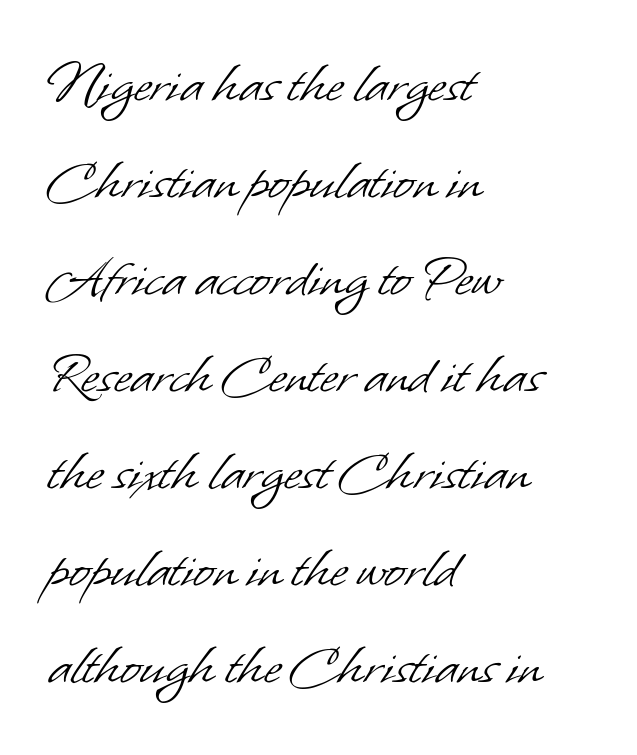
The image shows 61 px light sans-serif type; set left-aligned, normal line spacing (1.59x), normal letter spacing, not underlined; low stroke contrast and a small x-height.
